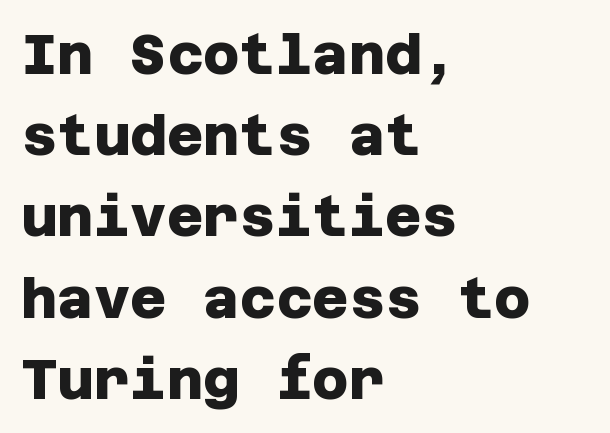
Default kerning and tracking; the words read as compact shapes. Type style note: lacks serifs. The designer left line spacing at the default. Each line starts at the same left margin while the right side varies. Weight: bold.
